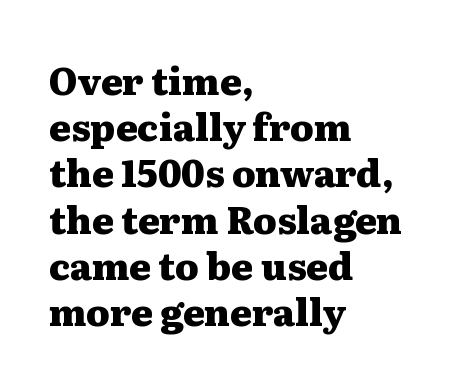
Does extra space separate the letters? No, they use regular spacing. Here the designer chose a conventional face with non-uniform glyph widths. The typesetting leans heavy: a genuine bold. Honestly, the row spacing looks completely unremarkable. The glyphs are unaccompanied by any horizontal stroke below them.
